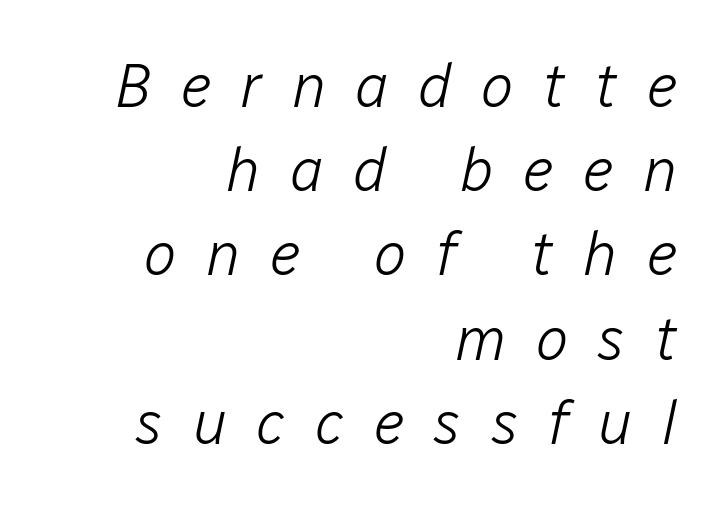
Q: Is the text bold? A: No.
Q: Is the text italic (slanted)? A: Yes, it leans right by about 12 degrees.
Q: Is the text underlined? A: No.
Q: How is the paragraph aligned? A: Right-aligned.
Q: Is the spacing between letters normal or unusually wide? A: Unusually wide.
Q: Is the spacing between lines tight, normal or loose? A: Normal.
Q: Width (condensed, normal, or wide)? A: Normal.
Q: Stroke contrast? A: Low.
Q: x-height? A: Medium.
Q: Monospaced? A: No.
